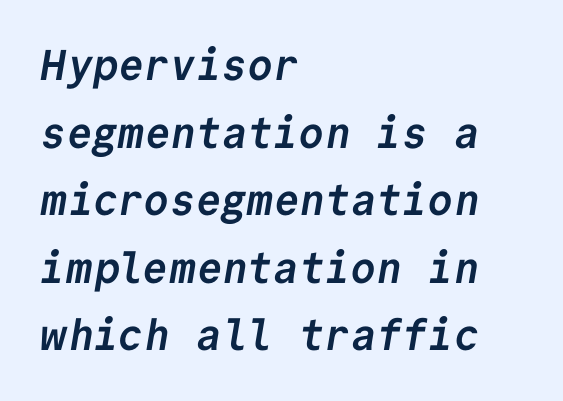
{"serif": "no", "bold": "yes", "weight": "semibold", "width": "normal", "stroke_contrast": "low", "x_height": "medium", "monospaced": "yes", "underline": "no", "align": "left", "line_spacing": "normal", "line_spacing_ratio": 1.57, "letter_spacing": "normal", "letter_spacing_em": 0.0, "glyph_px": 43}
